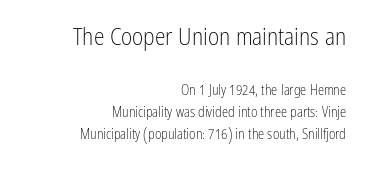
The image shows 24 px text type, upright; set right-aligned, normal line spacing (1.6x), normal letter spacing, not underlined; the first (top) block is 1.71x larger.
